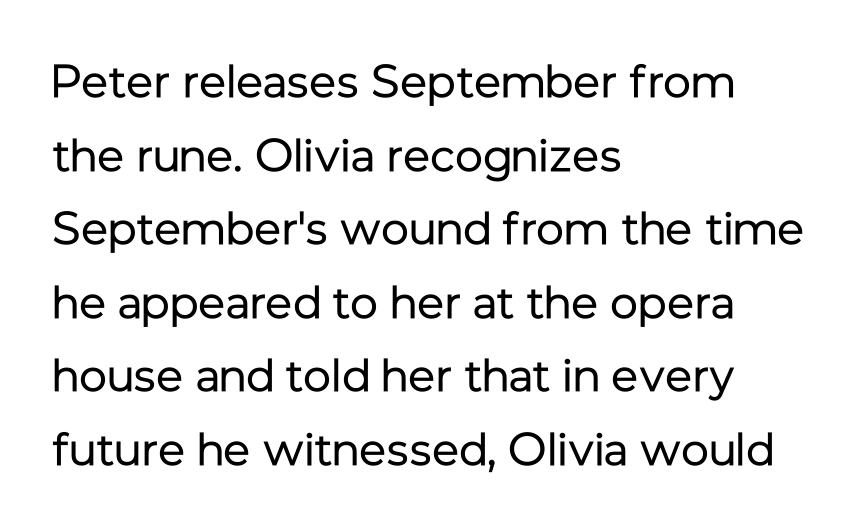
Q: Is the text bold? A: No.
Q: Is the text italic (slanted)? A: No, it is upright.
Q: Is the typeface a serif or a sans-serif typeface? A: Sans-serif.
Q: Is the text underlined? A: No.
Q: How is the paragraph aligned? A: Left-aligned.
Q: Is the spacing between letters normal or unusually wide? A: Normal.
Q: Is the spacing between lines tight, normal or loose? A: Normal.
Q: Width (condensed, normal, or wide)? A: Normal.
Q: Stroke contrast? A: Low.
Q: x-height? A: Medium.
Q: Monospaced? A: No.
